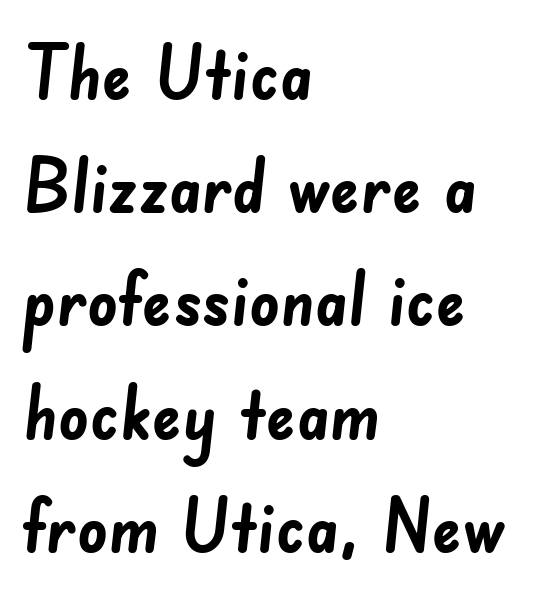
{"serif": "no", "bold": "yes", "weight": "semibold", "width": "normal", "stroke_contrast": "low", "x_height": "small", "monospaced": "no", "underline": "no", "align": "left", "line_spacing": "normal", "line_spacing_ratio": 1.53, "letter_spacing": "normal", "letter_spacing_em": 0.0, "glyph_px": 74}
